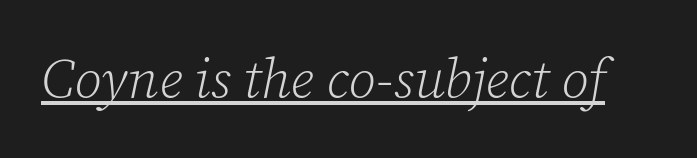
The image shows 55 px light serif type, italic (leaning right); set normal letter spacing, underlined; low stroke contrast and a medium x-height.
